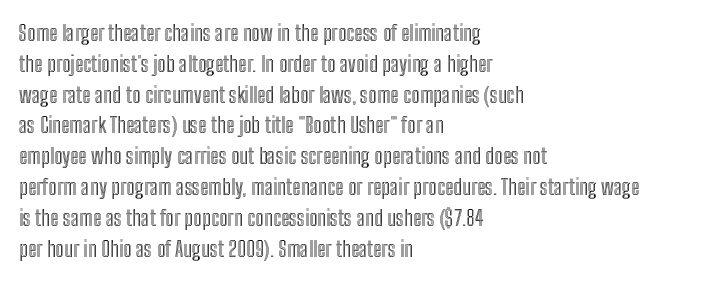
The image shows 22 px text type, upright; set left-aligned, normal line spacing (1.4x), normal letter spacing, not underlined.
